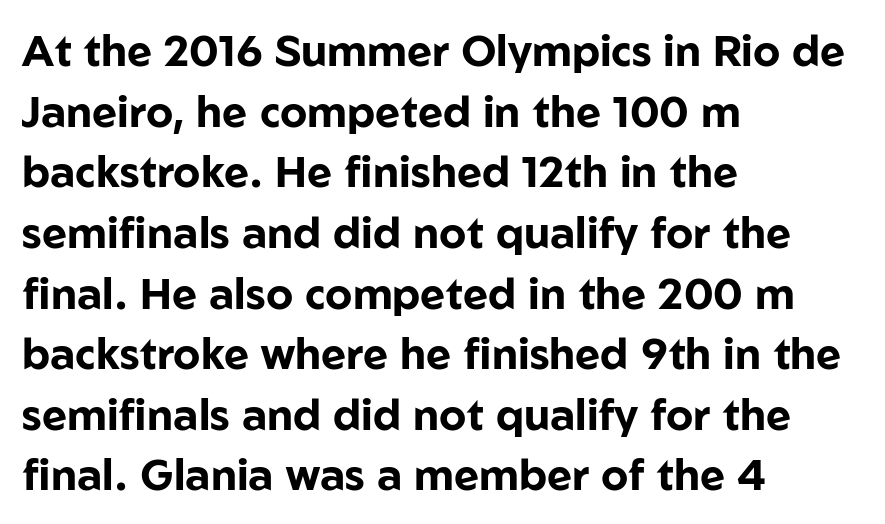
Q: Is the text bold? A: Yes.
Q: Is the text italic (slanted)? A: No, it is upright.
Q: Is the typeface a serif or a sans-serif typeface? A: Sans-serif.
Q: Is the text underlined? A: No.
Q: How is the paragraph aligned? A: Left-aligned.
Q: Is the spacing between letters normal or unusually wide? A: Normal.
Q: Is the spacing between lines tight, normal or loose? A: Normal.
Q: Width (condensed, normal, or wide)? A: Normal.
Q: Stroke contrast? A: Low.
Q: x-height? A: Medium.
Q: Monospaced? A: No.
